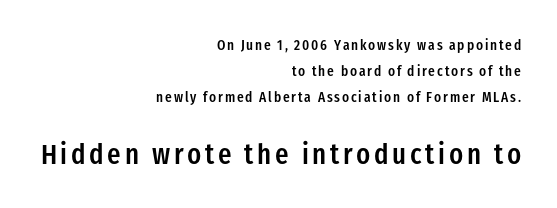
The image shows 28 px semibold, condensed sans-serif type, upright; set right-aligned, line spacing 1.86x, not underlined; the second (bottom) block is 2.0x larger; low stroke contrast and a medium x-height.
